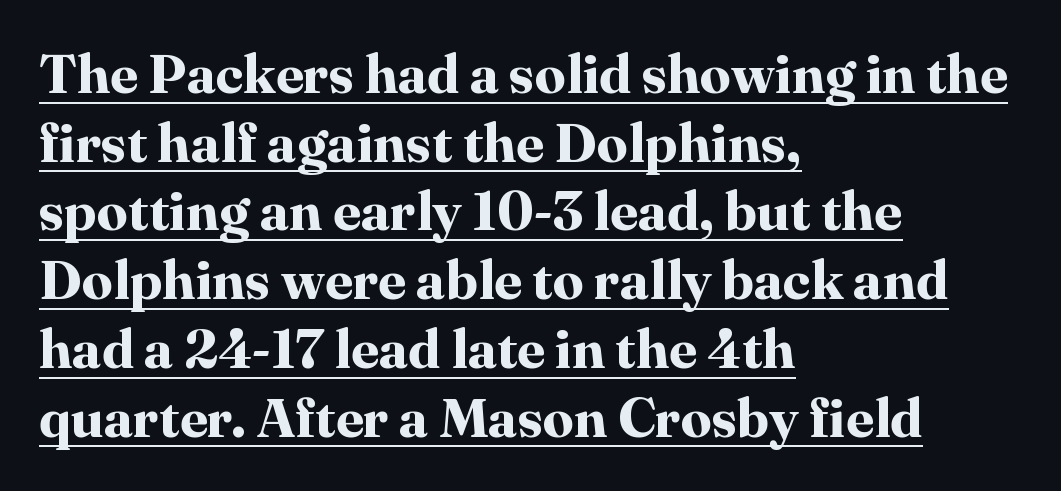
Each word holds together tightly as a unit, with standard inter-letter gaps. The rendering uses natural spacing where letterforms have individual widths. Regular leading. Each letter's strokes conclude with small projecting serifs. Does the copy run flush right? No — it runs flush left.
